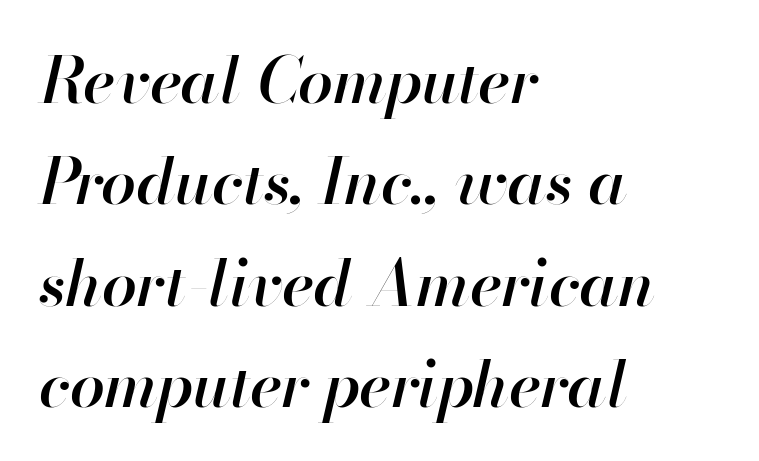
The glyphs are unaccompanied by any horizontal stroke below them. This sample keeps an unexceptional amount of space between lines. The rendering uses natural spacing where letterforms have individual widths. Students, note that the glyphs here touch the page at normal intervals.
